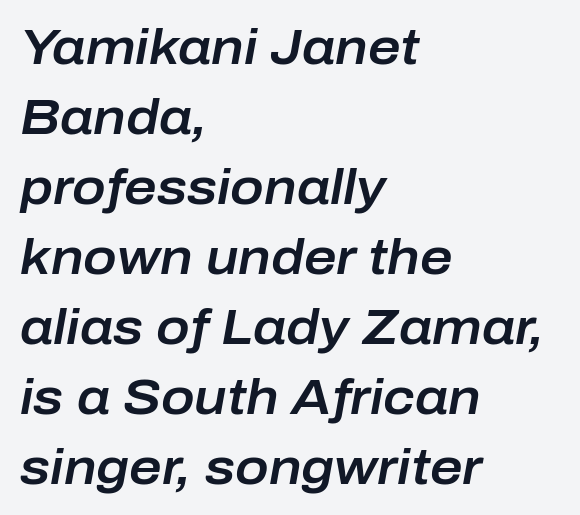
{"italic": "yes", "lean": "right", "slant_degrees": 10, "width": "normal", "stroke_contrast": "low", "x_height": "medium", "monospaced": "no", "underline": "no", "align": "left", "line_spacing": "normal", "line_spacing_ratio": 1.4, "letter_spacing": "normal", "letter_spacing_em": 0.0, "glyph_px": 50}
